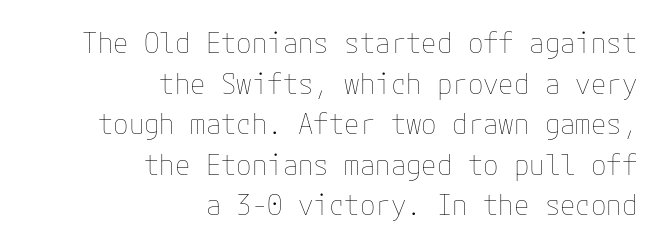
{"italic": "no", "bold": "no", "weight": "thin", "width": "normal", "stroke_contrast": "low", "x_height": "medium", "underline": "no", "align": "right", "line_spacing": "normal", "line_spacing_ratio": 1.45, "letter_spacing": "normal", "letter_spacing_em": 0.0, "glyph_px": 28}
